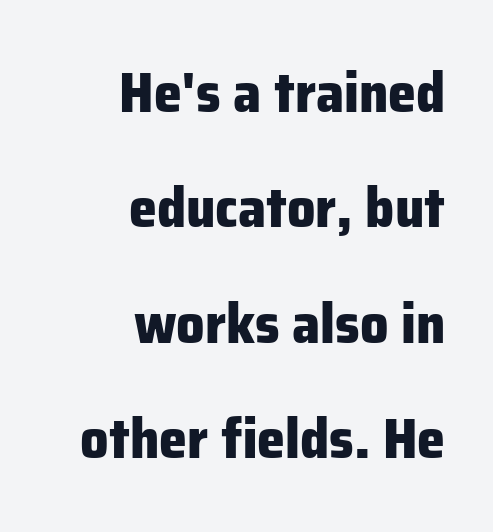
The rendering uses a bold face; every stroke is thick and dark. A typesetter would label this face a sans. The gap between lines stays unmarked. Think of a printed novel: that variable character pitch is what you see here. Is there much room between lines? Yes — plenty of vertical air separates them. Visually the block forms a straight wall on the right and a jagged coastline on the left.
